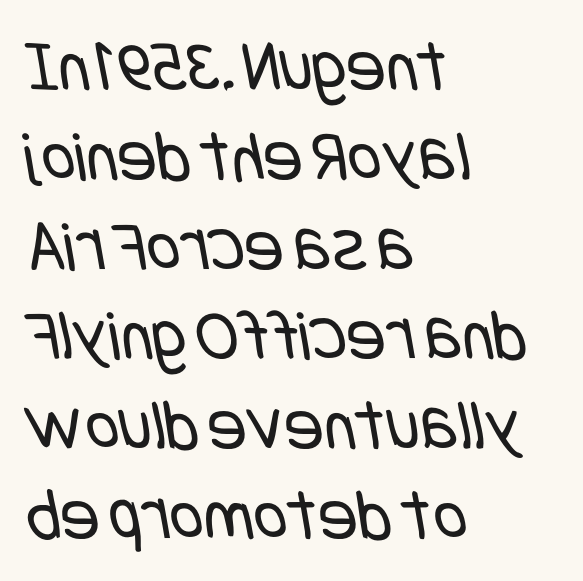
Compared with a typical body face, this is equally light or lighter still. The rendering anchors every line to the left-hand side. Nobody drew a line under any word here. Stroke terminals: plain, sans-serif.
